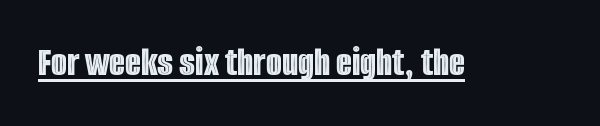
Q: Is the text italic (slanted)? A: No, it is upright.
Q: Is the text underlined? A: Yes.
Q: Is the spacing between letters normal or unusually wide? A: Normal.
Q: Width (condensed, normal, or wide)? A: Condensed.
Q: x-height? A: Large.
Q: Monospaced? A: No.
